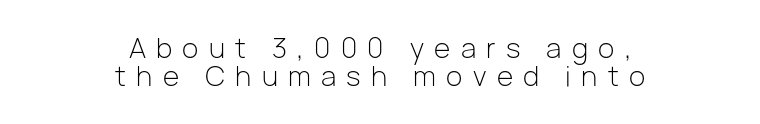
{"italic": "no", "bold": "no", "underline": "no", "align": "center", "line_spacing": "tight", "line_spacing_ratio": 1.03, "letter_spacing": "wide", "letter_spacing_em": 0.38, "glyph_px": 27}
